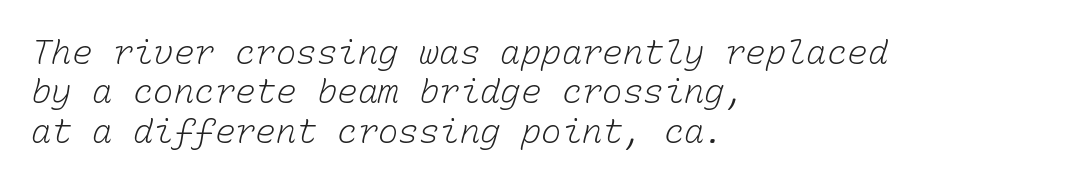
{"bold": "no", "weight": "light", "width": "normal", "stroke_contrast": "low", "x_height": "medium", "monospaced": "yes", "underline": "no", "align": "left", "line_spacing_ratio": 1.16, "letter_spacing": "normal", "letter_spacing_em": 0.0, "glyph_px": 34}
